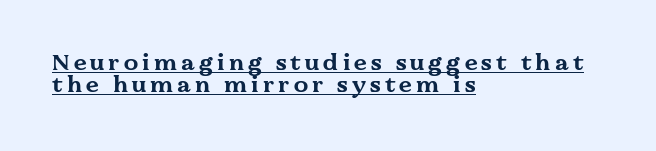
{"italic": "no", "bold": "yes", "underline": "yes", "align": "left", "line_spacing": "tight", "line_spacing_ratio": 0.96, "glyph_px": 23}
